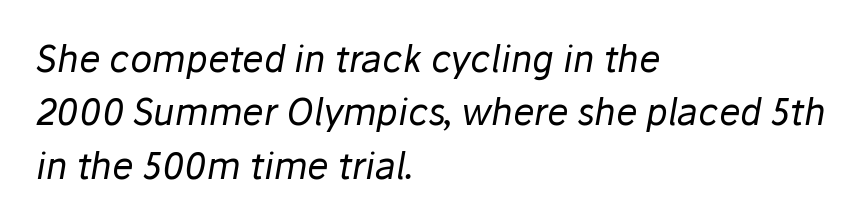
The passage is arranged the way most books set body copy — flush left. The typography opts for an oblique posture over an upright one. Heaviness? Minimal to ordinary, like unemphasized prose. The rows are spaced the way most documents space them.
